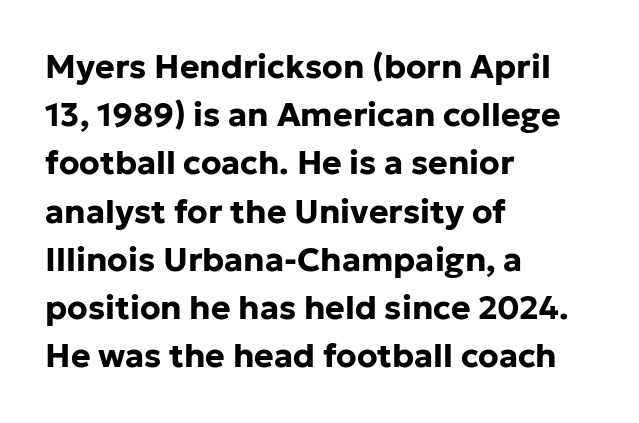
Q: Is the text bold? A: Yes.
Q: Is the text italic (slanted)? A: No, it is upright.
Q: Is the typeface a serif or a sans-serif typeface? A: Sans-serif.
Q: Is the text underlined? A: No.
Q: How is the paragraph aligned? A: Left-aligned.
Q: Is the spacing between letters normal or unusually wide? A: Normal.
Q: Is the spacing between lines tight, normal or loose? A: Normal.
Q: Width (condensed, normal, or wide)? A: Normal.
Q: Stroke contrast? A: Low.
Q: x-height? A: Medium.
Q: Monospaced? A: No.
